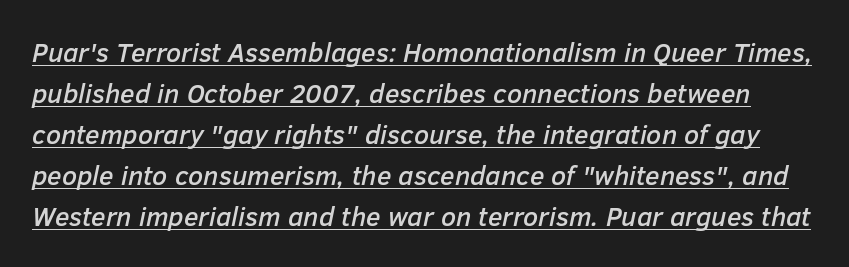
The image shows 27 px text type, italic (leaning right); set normal line spacing (1.52x), normal letter spacing, underlined.
